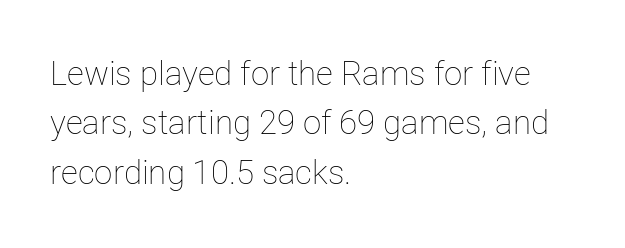
The image shows 33 px thin type, upright; set left-aligned, normal line spacing (1.5x), normal letter spacing, not underlined; low stroke contrast and a medium x-height.
